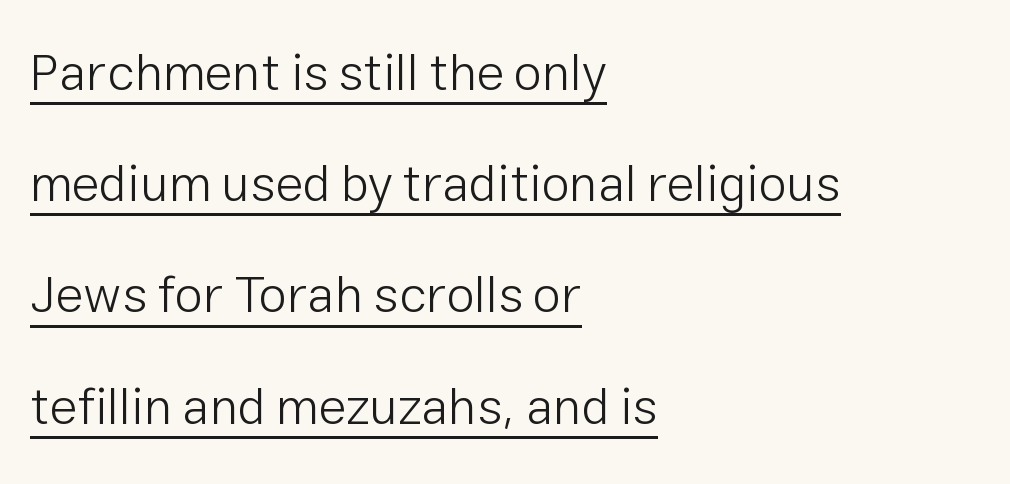
{"serif": "no", "italic": "no", "bold": "no", "weight": "light", "width": "normal", "stroke_contrast": "low", "x_height": "medium", "monospaced": "no", "underline": "yes", "align": "left", "line_spacing": "loose", "line_spacing_ratio": 2.18, "letter_spacing": "normal", "letter_spacing_em": 0.0, "glyph_px": 51}
